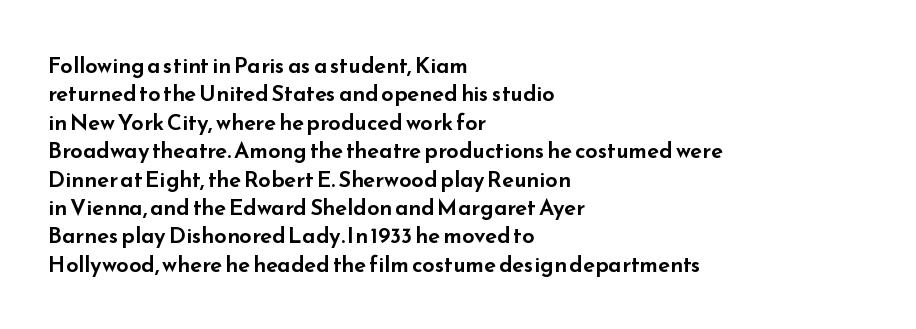
{"italic": "no", "underline": "no", "align": "left", "line_spacing": "normal", "line_spacing_ratio": 1.29, "letter_spacing": "normal", "letter_spacing_em": 0.0, "glyph_px": 22}
